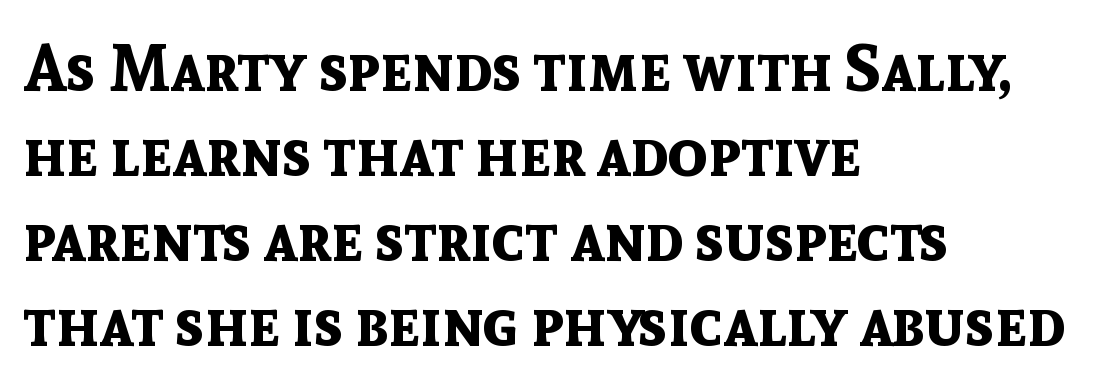
Look at the tracking — it's just the regular setting, nothing added. Does the weight exceed regular? Yes, all the way to bold. Unmarked baselines from the first word to the last. To sum up the face: it is a sans, with no serifs.
